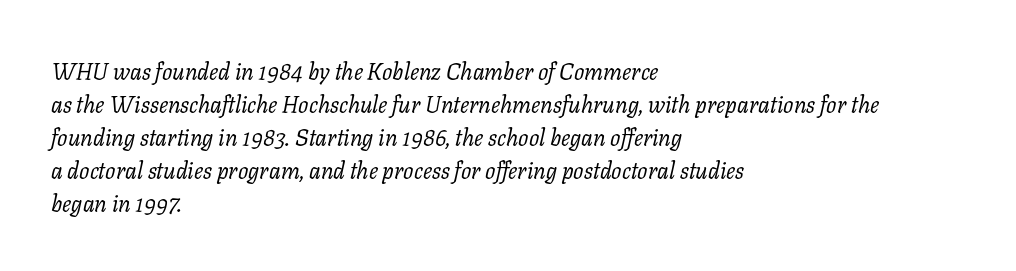
Evenly set lines give the paragraph a standard silhouette. The lettering tilts uniformly, giving the passage an italic look. The face used here is rendered with its standard letterfit. The typeface has the unassuming heft of standard copy or less. The space directly below the letters is spotless.
